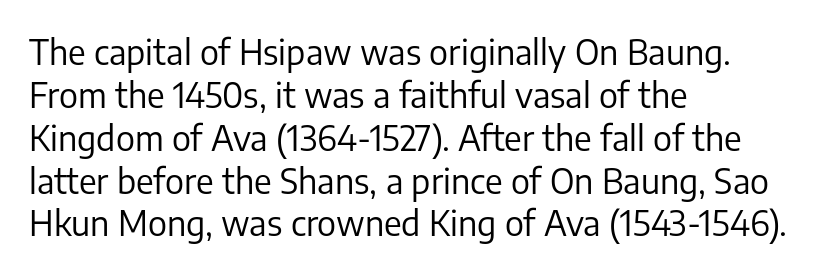
The image shows 34 px regular-weight sans-serif type, upright; set left-aligned, normal line spacing (1.26x), normal letter spacing, not underlined; low stroke contrast and a medium x-height.
